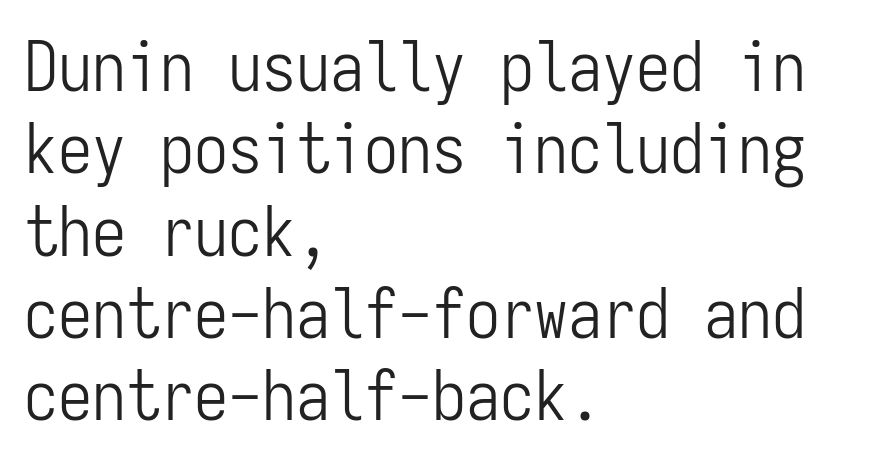
Q: Is the text bold? A: No.
Q: Is the text italic (slanted)? A: No, it is upright.
Q: Is the typeface a serif or a sans-serif typeface? A: Sans-serif.
Q: Is the text underlined? A: No.
Q: How is the paragraph aligned? A: Left-aligned.
Q: Is the spacing between letters normal or unusually wide? A: Normal.
Q: Width (condensed, normal, or wide)? A: Condensed.
Q: Stroke contrast? A: Low.
Q: x-height? A: Medium.
Q: Monospaced? A: Yes.
